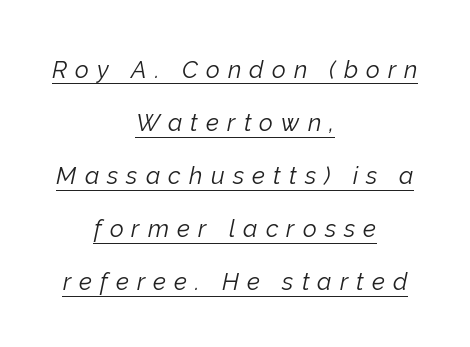
{"italic": "yes", "lean": "right", "slant_degrees": 12, "bold": "no", "underline": "yes", "align": "center", "line_spacing": "loose", "line_spacing_ratio": 2.21, "letter_spacing": "wide", "letter_spacing_em": 0.34, "glyph_px": 24}
